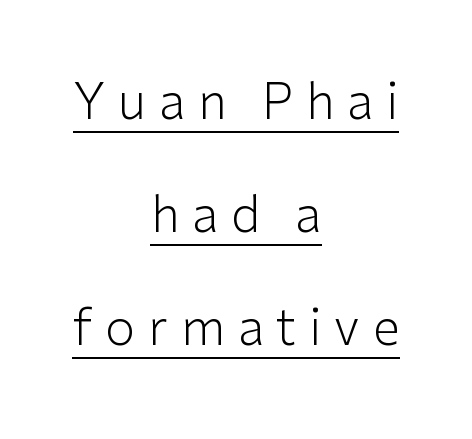
This rendering employs a face without finishing strokes, i.e., a sans-serif. This sample carries an underscore along the baseline area. These lines were composed using upright roman letters. Heft: none added — not bold. Regarding leading, the lines here are spaced well apart.
